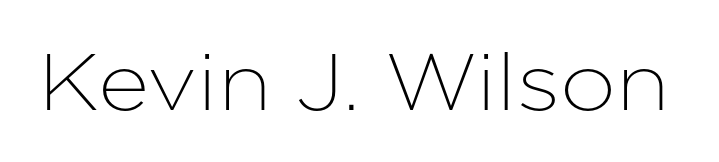
The type family on display is of the sans-serif kind. Short note: letters normally spaced. The rendering uses natural spacing where letterforms have individual widths. Unlike italic type, these characters show no tilt at all. The glyphs are unaccompanied by any horizontal stroke below them.
